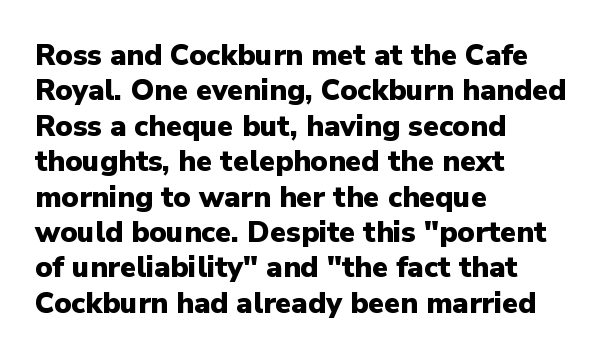
The image shows 29 px heavy sans-serif type, upright; set left-aligned, line spacing 1.22x, normal letter spacing, not underlined; low stroke contrast and a medium x-height.
